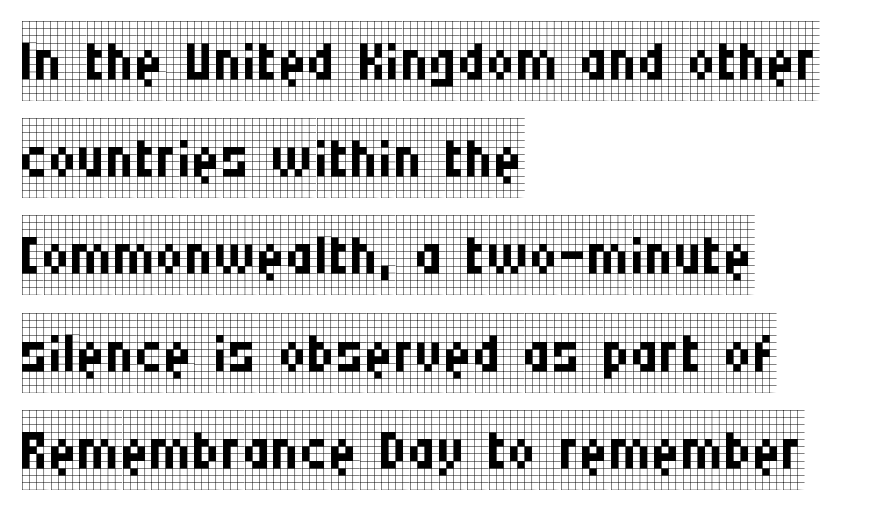
The image shows 79 px regular-weight, condensed serif type, upright; set left-aligned, line spacing 1.23x, normal letter spacing, not underlined; low stroke contrast and a large x-height.
